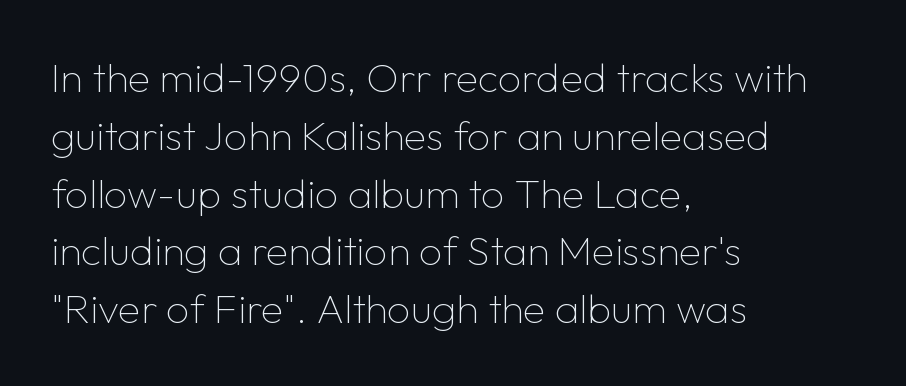
Q: Is the text bold? A: No.
Q: Is the text italic (slanted)? A: No, it is upright.
Q: Is the typeface a serif or a sans-serif typeface? A: Sans-serif.
Q: Is the text underlined? A: No.
Q: How is the paragraph aligned? A: Left-aligned.
Q: Is the spacing between letters normal or unusually wide? A: Normal.
Q: Is the spacing between lines tight, normal or loose? A: Normal.
Q: Width (condensed, normal, or wide)? A: Normal.
Q: Stroke contrast? A: Low.
Q: x-height? A: Medium.
Q: Monospaced? A: No.
